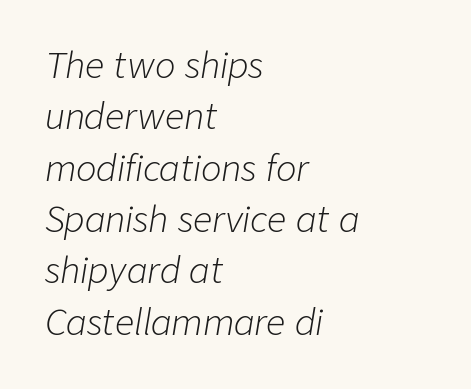
Q: Is the text bold? A: No.
Q: Is the text italic (slanted)? A: Yes, it leans right by about 9 degrees.
Q: Is the text underlined? A: No.
Q: How is the paragraph aligned? A: Left-aligned.
Q: Is the spacing between letters normal or unusually wide? A: Normal.
Q: Is the spacing between lines tight, normal or loose? A: Normal.
Q: Width (condensed, normal, or wide)? A: Normal.
Q: Stroke contrast? A: Low.
Q: x-height? A: Medium.
Q: Monospaced? A: No.
